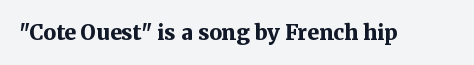
{"italic": "no", "bold": "yes", "underline": "no", "letter_spacing": "normal", "letter_spacing_em": 0.0, "glyph_px": 21}
